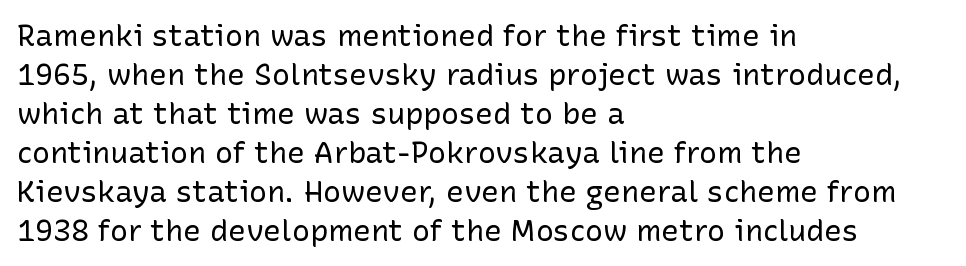
The image shows 30 px regular-weight sans-serif type, upright; set left-aligned, normal line spacing (1.3x), normal letter spacing, not underlined; low stroke contrast and a medium x-height.
